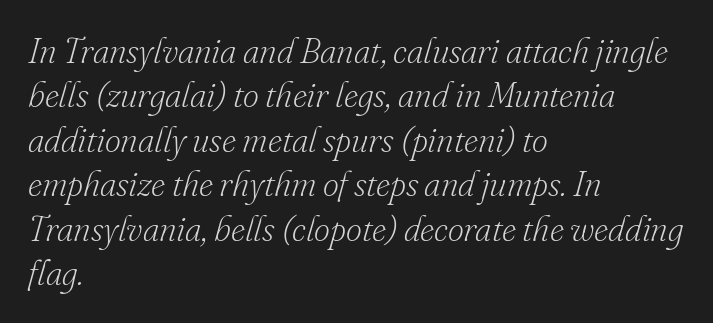
The image shows 35 px light serif type, italic (leaning right); set left-aligned, normal line spacing (1.27x), normal letter spacing, not underlined; low stroke contrast and a small x-height.
